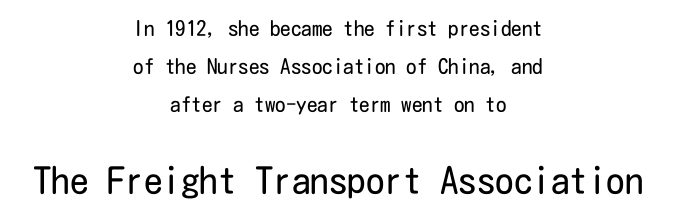
{"serif": "no", "italic": "no", "bold": "no", "weight": "regular", "width": "condensed", "stroke_contrast": "low", "x_height": "medium", "underline": "no", "align": "center", "line_spacing_ratio": 1.81, "letter_spacing": "normal", "letter_spacing_em": 0.0, "larger_block": "second", "size_ratio": 1.76, "glyph_px": 37}
